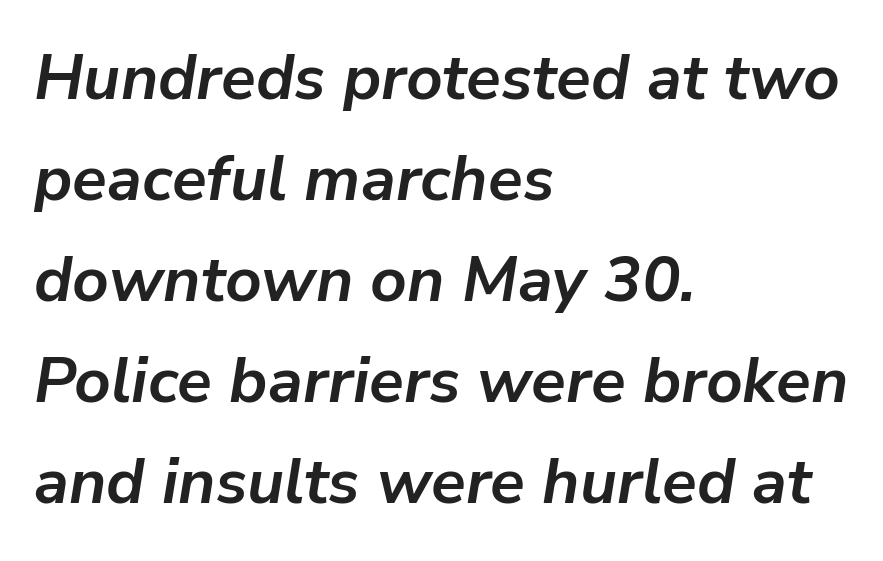
The image shows 64 px semibold type, italic (leaning right); set left-aligned, normal line spacing (1.58x), normal letter spacing, not underlined; low stroke contrast and a medium x-height.
